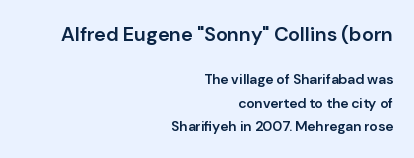
Q: Is the text bold? A: Semi-bold.
Q: Is the text italic (slanted)? A: No, it is upright.
Q: Is the text underlined? A: No.
Q: How is the paragraph aligned? A: Right-aligned.
Q: Is the spacing between letters normal or unusually wide? A: Normal.
Q: Is the spacing between lines tight, normal or loose? A: Normal.
Q: Which block of text is set in a larger size, the first (top) or the second (bottom)? A: The first (top) one.
